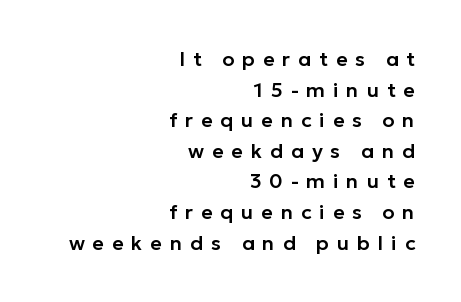
Q: Is the text italic (slanted)? A: No, it is upright.
Q: Is the text underlined? A: No.
Q: How is the paragraph aligned? A: Right-aligned.
Q: Is the spacing between letters normal or unusually wide? A: Unusually wide.
Q: Is the spacing between lines tight, normal or loose? A: Normal.
